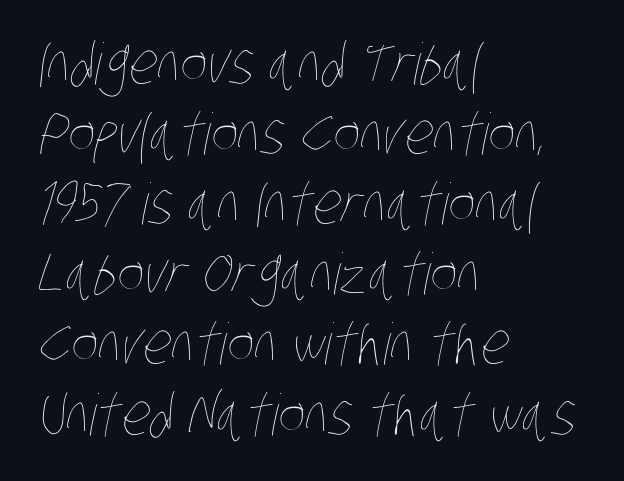
{"bold": "no", "weight": "thin", "width": "condensed", "stroke_contrast": "low", "x_height": "large", "monospaced": "no", "underline": "no", "align": "left", "line_spacing_ratio": 1.23, "letter_spacing": "normal", "letter_spacing_em": 0.0, "glyph_px": 57}
